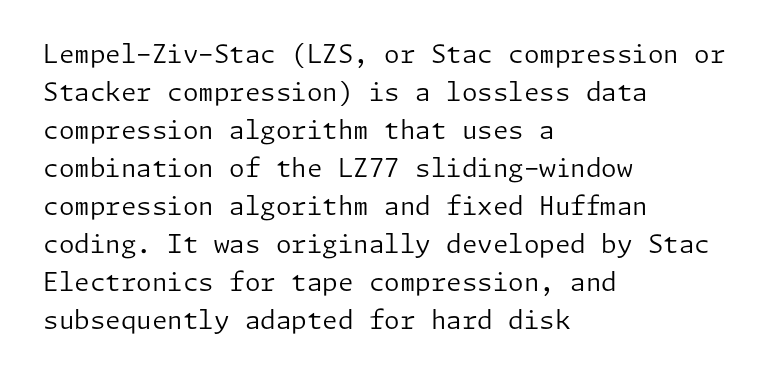
The image shows 25 px text type, upright; set left-aligned, normal line spacing (1.52x), normal letter spacing, not underlined.
